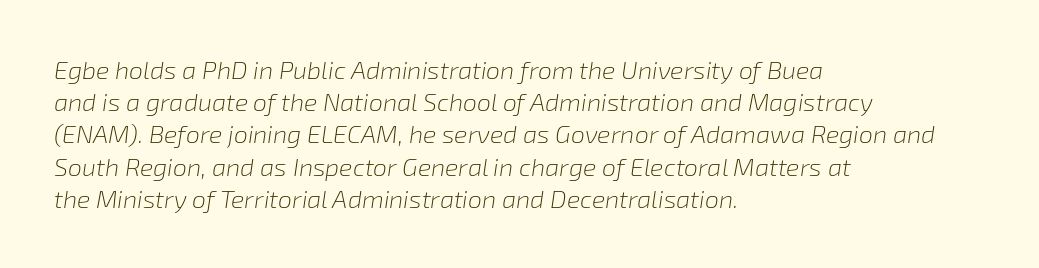
Q: Is the text bold? A: No.
Q: Is the text italic (slanted)? A: Yes, it leans right by about 8 degrees.
Q: Is the text underlined? A: No.
Q: How is the paragraph aligned? A: Left-aligned.
Q: Is the spacing between letters normal or unusually wide? A: Normal.
Q: Is the spacing between lines tight, normal or loose? A: Normal.
